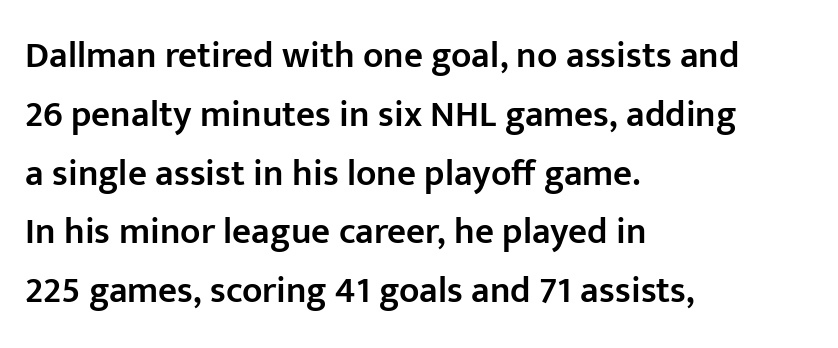
Observe the ordinary spacing: letters are neighbours, not strangers. Line beginnings align vertically; line endings do not. Only glyphs here, with clear space below each row. A roman cut, with each character standing at attention. The designer went with a sans here, leaving each stem footless. Horizontal bands of white between lines are of average thickness.
